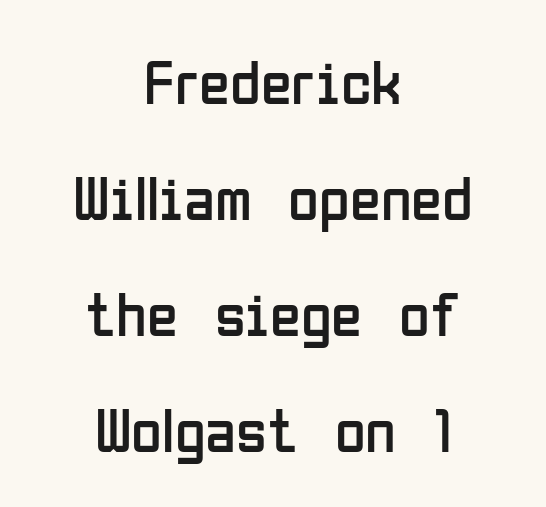
The image shows 63 px regular-weight, condensed sans-serif type, upright; set centered, line spacing 1.84x, normal letter spacing, not underlined; low stroke contrast and a medium x-height.
